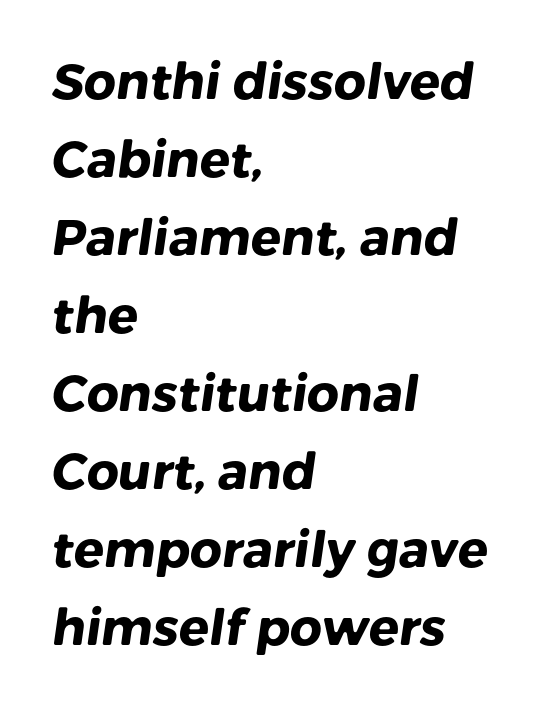
{"serif": "no", "bold": "yes", "weight": "heavy", "width": "normal", "stroke_contrast": "low", "x_height": "medium", "monospaced": "no", "underline": "no", "align": "left", "line_spacing": "normal", "line_spacing_ratio": 1.56, "letter_spacing": "normal", "letter_spacing_em": 0.0, "glyph_px": 50}
